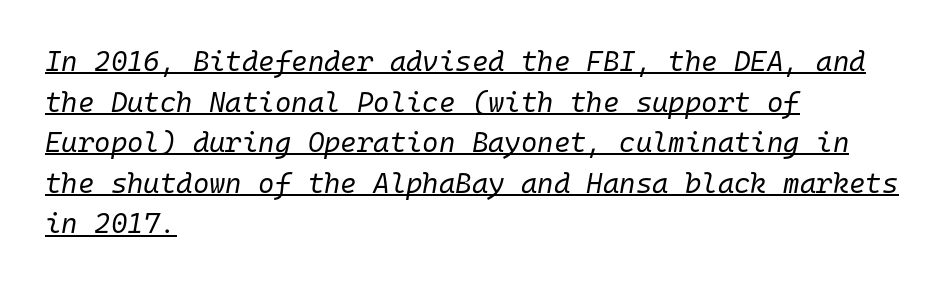
The image shows 28 px regular-weight type, italic (leaning right), monospaced; set left-aligned, normal line spacing (1.45x), normal letter spacing, underlined; low stroke contrast and a medium x-height.
